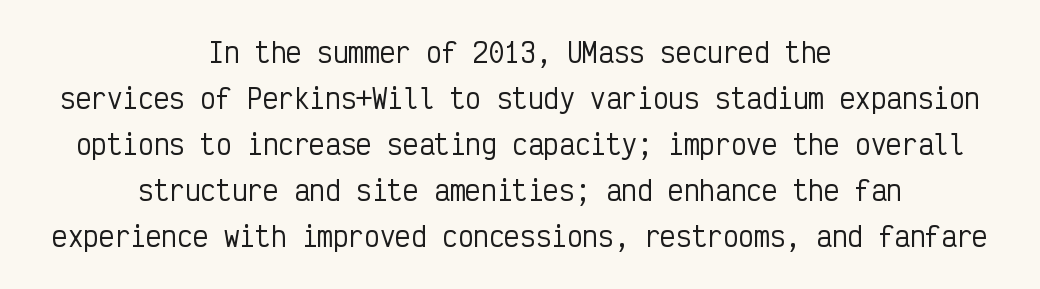
{"italic": "no", "underline": "no", "align": "center", "line_spacing_ratio": 1.77, "letter_spacing": "normal", "letter_spacing_em": 0.0, "glyph_px": 26}
